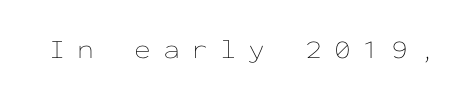
{"italic": "no", "bold": "no", "underline": "no", "letter_spacing": "wide", "letter_spacing_em": 0.43, "glyph_px": 27}
